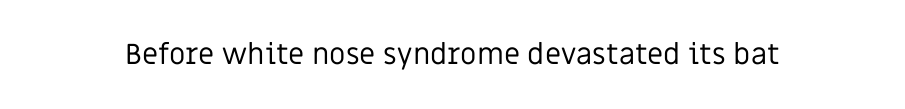
The image shows 29 px regular-weight sans-serif type, upright; set normal letter spacing, not underlined; low stroke contrast and a large x-height.
